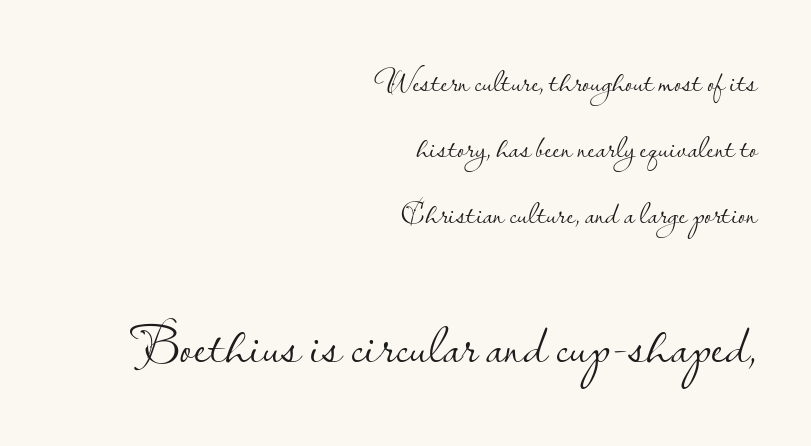
The image shows 58 px light sans-serif type; set right-aligned, loose line spacing (2.0x), normal letter spacing, not underlined; the second (bottom) block is 1.76x larger; low stroke contrast and a small x-height.
